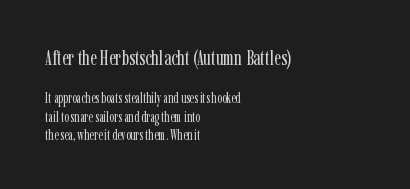
Characters remain perfectly vertical along every line. Stems and bowls with no extra thickness — not bold. Each line starts at the same left margin while the right side varies. The rendering keeps characters at their native spacing. The specimen omits any rule beneath the text block's lines. Look at the glyph heights: the upper group is clearly the bigger setting.
